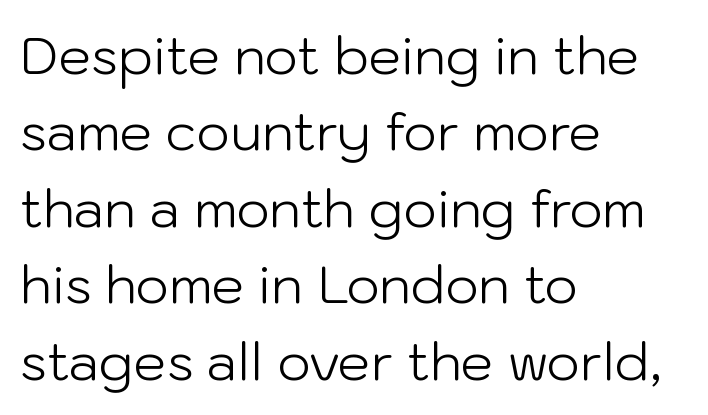
{"serif": "no", "italic": "no", "bold": "no", "weight": "light", "width": "normal", "stroke_contrast": "low", "x_height": "medium", "monospaced": "no", "underline": "no", "align": "left", "line_spacing": "normal", "line_spacing_ratio": 1.47, "letter_spacing": "normal", "letter_spacing_em": 0.0, "glyph_px": 52}
